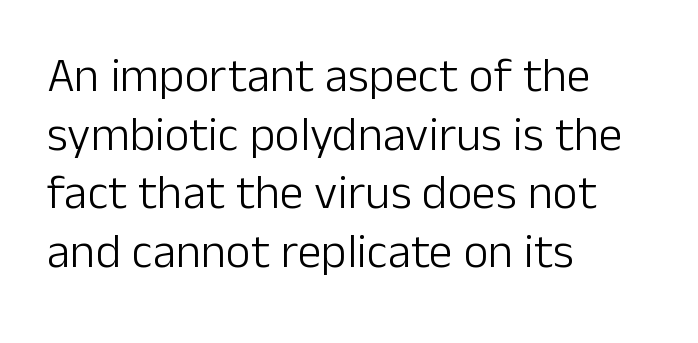
The image shows 48 px light sans-serif type, upright; set left-aligned, line spacing 1.22x, normal letter spacing, not underlined; low stroke contrast and a medium x-height.
